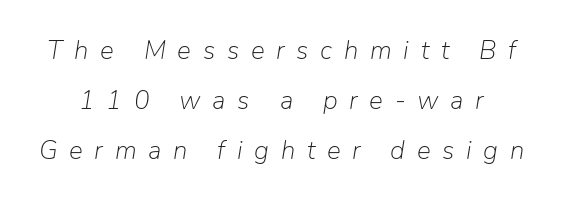
The image shows 26 px text type, italic (leaning right); set loose line spacing (1.93x), unusually wide letter spacing (+0.45 em), not underlined.
